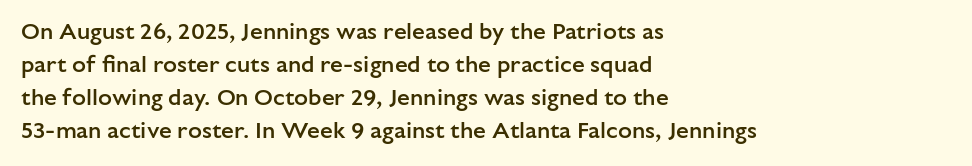
{"italic": "no", "bold": "semi", "underline": "no", "align": "left", "line_spacing": "normal", "line_spacing_ratio": 1.44, "letter_spacing": "normal", "letter_spacing_em": 0.0, "glyph_px": 23}
